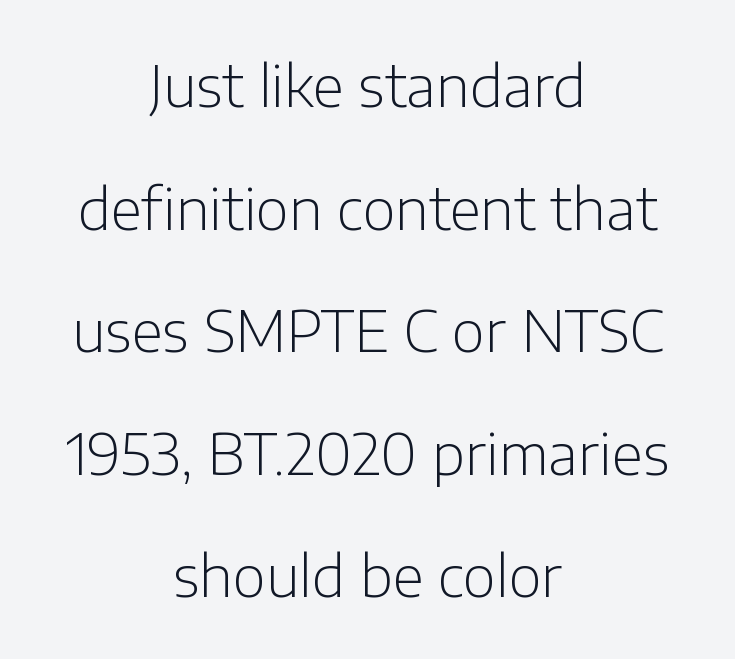
{"serif": "no", "italic": "no", "bold": "no", "weight": "light", "width": "normal", "stroke_contrast": "low", "x_height": "medium", "monospaced": "no", "underline": "no", "align": "center", "line_spacing": "loose", "line_spacing_ratio": 2.15, "letter_spacing": "normal", "letter_spacing_em": 0.0, "glyph_px": 57}
